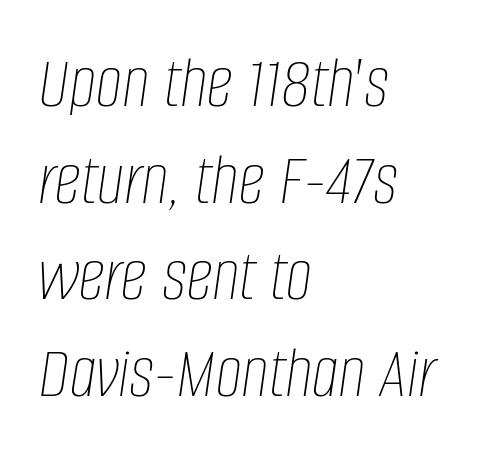
The image shows 75 px thin, condensed type, italic (leaning right); set left-aligned, normal line spacing (1.29x), normal letter spacing, not underlined; low stroke contrast and a large x-height.
